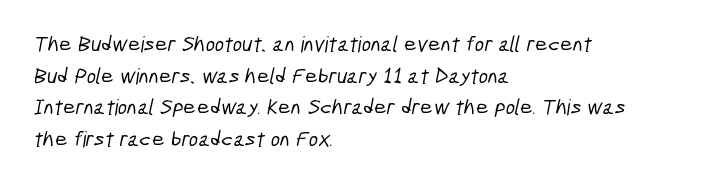
Q: Is the text underlined? A: No.
Q: How is the paragraph aligned? A: Left-aligned.
Q: Is the spacing between letters normal or unusually wide? A: Normal.
Q: Is the spacing between lines tight, normal or loose? A: Normal.
